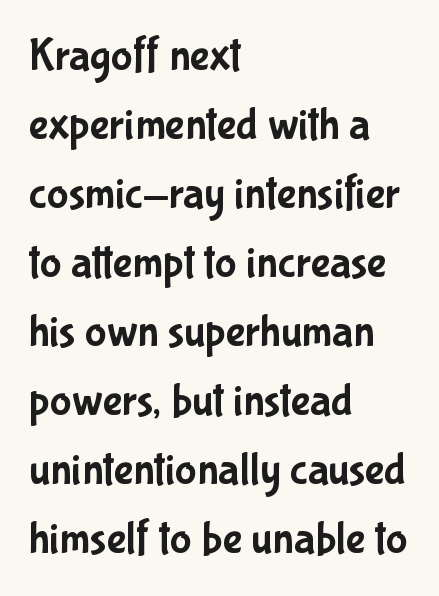
Q: Is the text italic (slanted)? A: No, it is upright.
Q: Is the typeface a serif or a sans-serif typeface? A: Sans-serif.
Q: Is the text underlined? A: No.
Q: How is the paragraph aligned? A: Left-aligned.
Q: Is the spacing between letters normal or unusually wide? A: Normal.
Q: Is the spacing between lines tight, normal or loose? A: Normal.
Q: Width (condensed, normal, or wide)? A: Condensed.
Q: Stroke contrast? A: Low.
Q: x-height? A: Medium.
Q: Monospaced? A: No.
